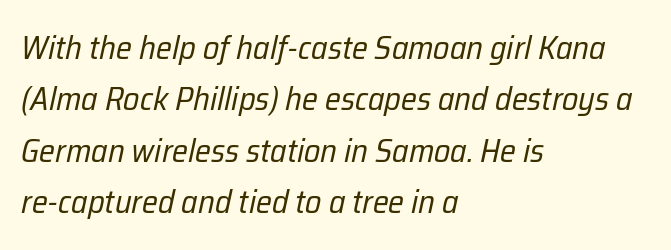
Q: Is the text bold? A: No.
Q: Is the text italic (slanted)? A: Yes, it leans right by about 12 degrees.
Q: Is the text underlined? A: No.
Q: How is the paragraph aligned? A: Left-aligned.
Q: Is the spacing between letters normal or unusually wide? A: Normal.
Q: Is the spacing between lines tight, normal or loose? A: Normal.
Q: Width (condensed, normal, or wide)? A: Condensed.
Q: Stroke contrast? A: Low.
Q: x-height? A: Medium.
Q: Monospaced? A: No.
